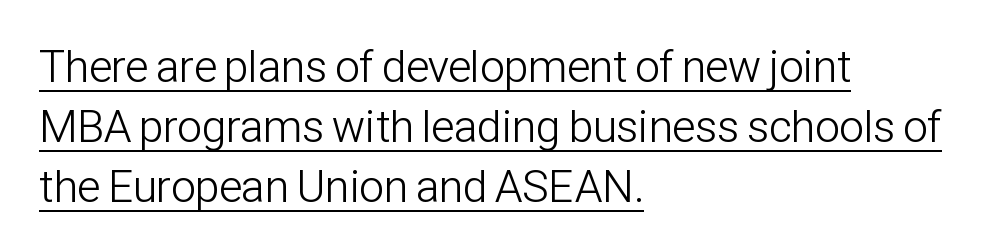
{"serif": "no", "italic": "no", "bold": "no", "weight": "light", "width": "condensed", "stroke_contrast": "low", "x_height": "medium", "monospaced": "no", "underline": "yes", "align": "left", "line_spacing": "normal", "line_spacing_ratio": 1.33, "letter_spacing": "normal", "letter_spacing_em": 0.0, "glyph_px": 45}
